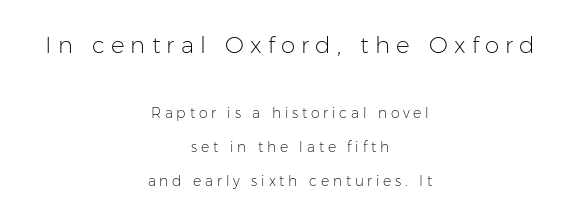
Q: Is the text bold? A: No.
Q: Is the text italic (slanted)? A: No, it is upright.
Q: Is the text underlined? A: No.
Q: How is the paragraph aligned? A: Centered.
Q: Is the spacing between letters normal or unusually wide? A: Unusually wide.
Q: Is the spacing between lines tight, normal or loose? A: Loose.
Q: Which block of text is set in a larger size, the first (top) or the second (bottom)? A: The first (top) one.
